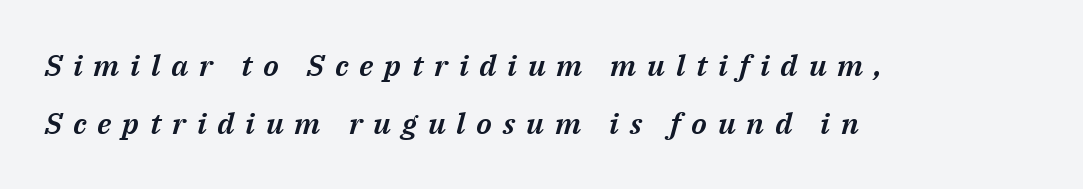
{"italic": "yes", "lean": "right", "slant_degrees": 14, "width": "normal", "stroke_contrast": "medium", "x_height": "medium", "monospaced": "no", "underline": "no", "align": "left", "line_spacing": "loose", "line_spacing_ratio": 1.95, "letter_spacing": "wide", "letter_spacing_em": 0.36, "glyph_px": 30}
